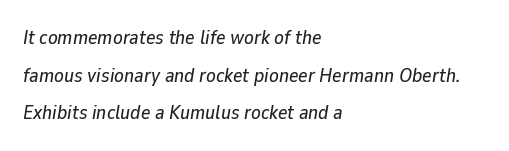
Q: Is the text italic (slanted)? A: Yes, it leans right by about 9 degrees.
Q: Is the text underlined? A: No.
Q: How is the paragraph aligned? A: Left-aligned.
Q: Is the spacing between letters normal or unusually wide? A: Normal.
